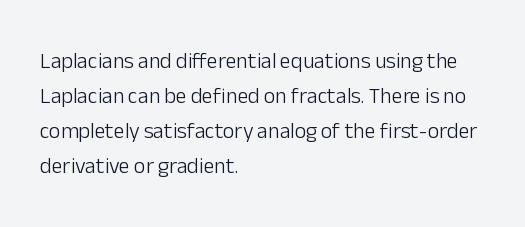
Every stem runs plumb, perpendicular to the baseline. Ink coverage per letter is moderate at most. Does extra space separate the letters? No, they use regular spacing. Line starts are locked; line ends wander. If you measured baseline to baseline, you'd find a middling distance.
